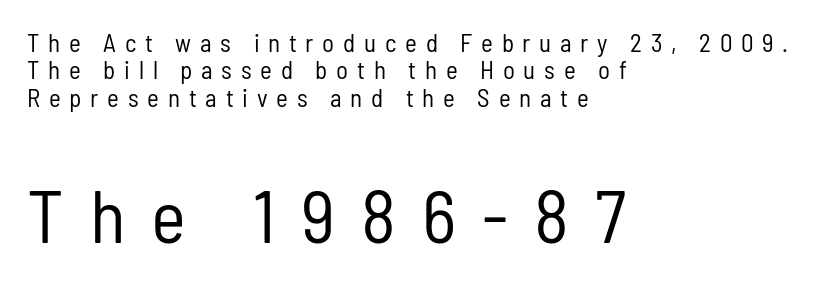
{"serif": "no", "italic": "no", "bold": "no", "weight": "regular", "width": "condensed", "stroke_contrast": "low", "x_height": "medium", "monospaced": "no", "underline": "no", "align": "left", "line_spacing": "tight", "line_spacing_ratio": 1.1, "letter_spacing": "wide", "letter_spacing_em": 0.35, "larger_block": "second", "size_ratio": 2.96, "glyph_px": 74}
